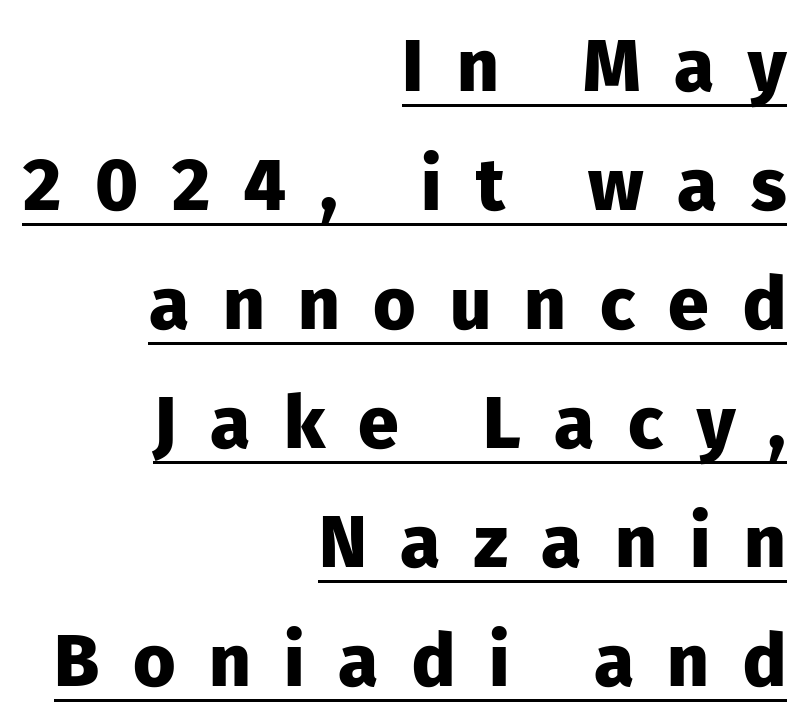
{"serif": "no", "italic": "no", "bold": "yes", "weight": "heavy", "width": "normal", "stroke_contrast": "low", "x_height": "medium", "monospaced": "no", "underline": "yes", "align": "right", "line_spacing": "normal", "line_spacing_ratio": 1.63, "letter_spacing": "wide", "letter_spacing_em": 0.46, "glyph_px": 73}
